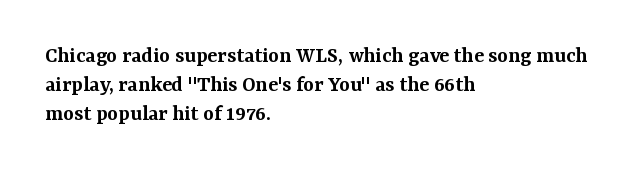
Every row of glyphs begins at an identical x-position on the left. Quick note: not italic, upright. A typesetter would call this zero additional tracking. Check under the words: just untouched page.
